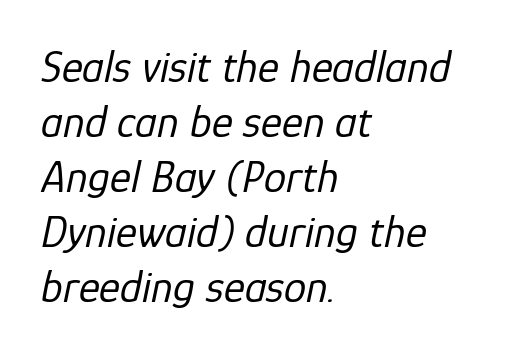
The image shows 45 px regular-weight type, italic (leaning right); set left-aligned, line spacing 1.22x, normal letter spacing, not underlined; low stroke contrast and a medium x-height.
